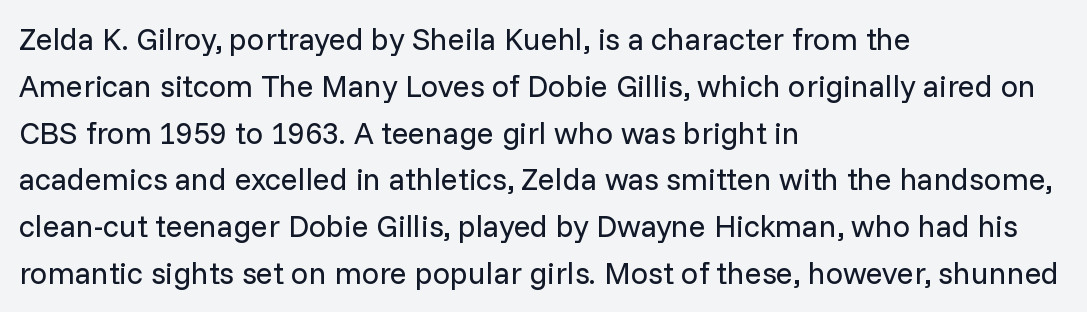
The face looks like a standard text weight, possibly lighter. The text block is weighted toward the left margin, trailing off unevenly rightward. Quick note: interline space is typical. The letters advance in unequal steps, a hallmark of proportional type.
